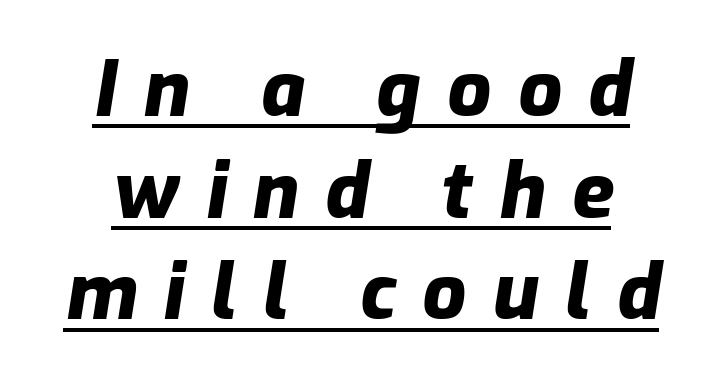
The image shows 77 px heavy type, italic (leaning right); set centered, normal line spacing (1.32x), unusually wide letter spacing (+0.34 em), underlined; low stroke contrast and a medium x-height.
